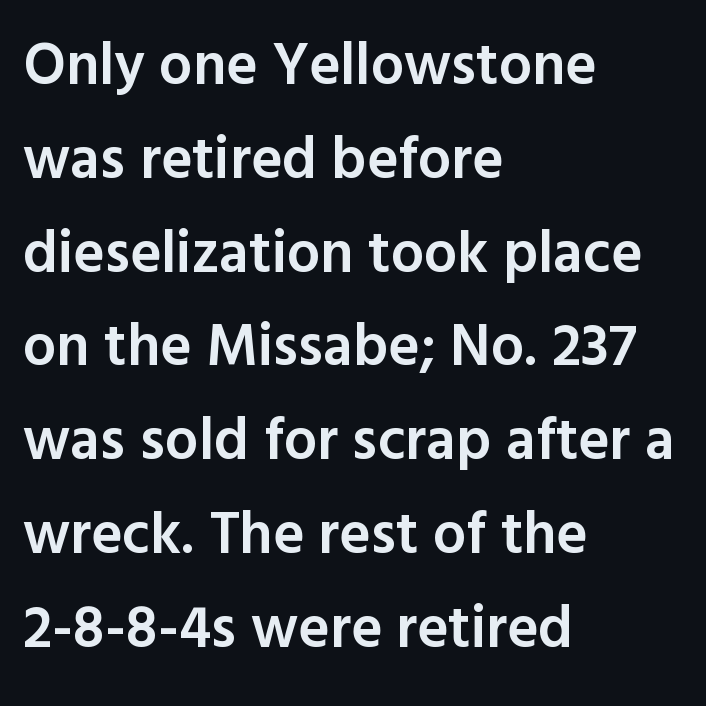
Q: Is the text bold? A: Semi-bold.
Q: Is the text italic (slanted)? A: No, it is upright.
Q: Is the typeface a serif or a sans-serif typeface? A: Sans-serif.
Q: Is the text underlined? A: No.
Q: How is the paragraph aligned? A: Left-aligned.
Q: Is the spacing between letters normal or unusually wide? A: Normal.
Q: Is the spacing between lines tight, normal or loose? A: Normal.
Q: Width (condensed, normal, or wide)? A: Normal.
Q: x-height? A: Medium.
Q: Monospaced? A: No.
